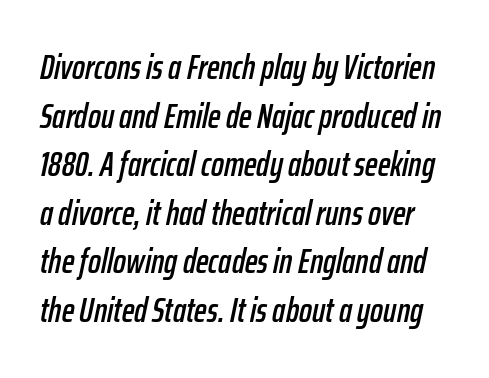
{"italic": "yes", "lean": "right", "slant_degrees": 12, "width": "condensed", "stroke_contrast": "low", "x_height": "medium", "monospaced": "no", "underline": "no", "line_spacing": "normal", "line_spacing_ratio": 1.43, "letter_spacing": "normal", "letter_spacing_em": 0.0, "glyph_px": 34}
